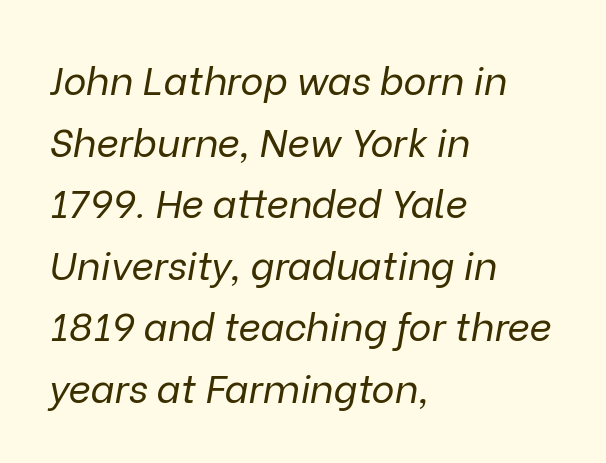
Q: Is the text bold? A: No.
Q: Is the text italic (slanted)? A: Yes, it leans right by about 9 degrees.
Q: Is the text underlined? A: No.
Q: How is the paragraph aligned? A: Left-aligned.
Q: Is the spacing between letters normal or unusually wide? A: Normal.
Q: Is the spacing between lines tight, normal or loose? A: Normal.
Q: Width (condensed, normal, or wide)? A: Normal.
Q: Stroke contrast? A: Low.
Q: x-height? A: Medium.
Q: Monospaced? A: No.
